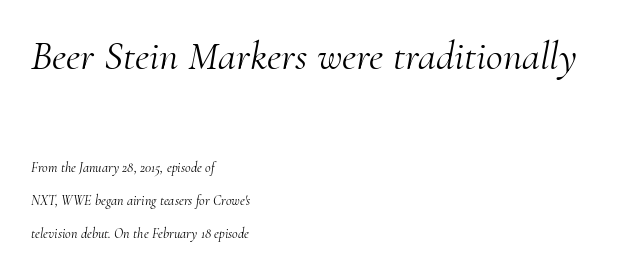
Does the leading feel generous? Absolutely, it's lavish. Compared with ordinary roman type, these characters are visibly tilted. These two chunks differ in scale, with the top chunk taking the larger measure. Teacher's note: observe the even left margin — that is flush-left alignment.
